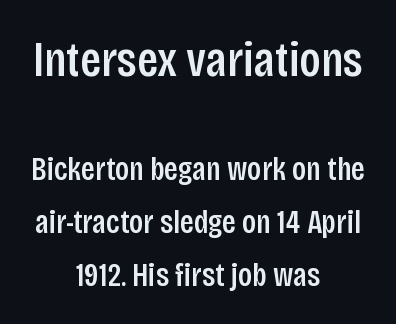
The image shows 50 px condensed sans-serif type, upright; set centered, normal line spacing (1.6x), normal letter spacing, not underlined; the first (top) block is 1.52x larger; low stroke contrast and a large x-height.
